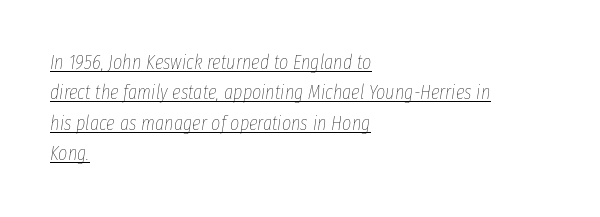
The image shows 20 px text type, italic (leaning right); set left-aligned, normal line spacing (1.52x), normal letter spacing, underlined.
